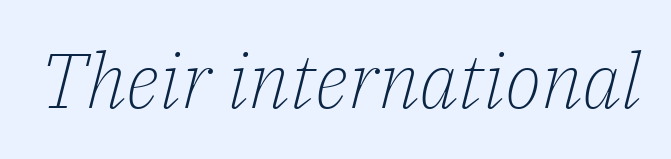
Q: Is the text bold? A: No.
Q: Is the text italic (slanted)? A: Yes, it leans right by about 14 degrees.
Q: Is the typeface a serif or a sans-serif typeface? A: Serif.
Q: Is the text underlined? A: No.
Q: Is the spacing between letters normal or unusually wide? A: Normal.
Q: Width (condensed, normal, or wide)? A: Normal.
Q: Stroke contrast? A: Low.
Q: x-height? A: Medium.
Q: Monospaced? A: No.
